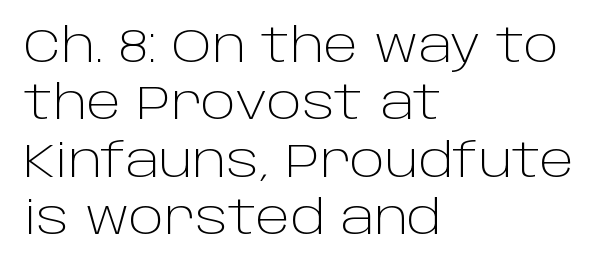
Anything drawn beneath the words? Only blank space. Weight class: somewhere from thin through regular. Unlike italic type, these characters show no tilt at all. Visually the block forms a straight wall on the left and a jagged coastline on the right.
